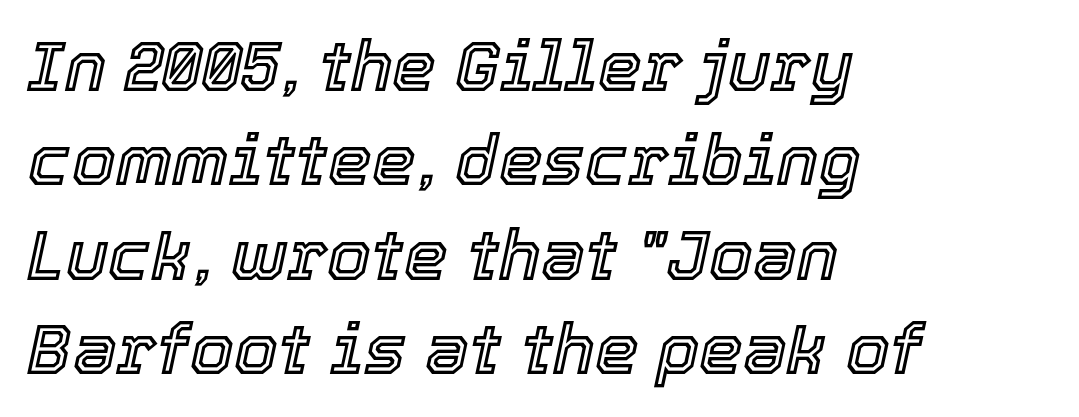
Q: Is the text italic (slanted)? A: Yes, it leans right by about 12 degrees.
Q: Is the text underlined? A: No.
Q: How is the paragraph aligned? A: Left-aligned.
Q: Is the spacing between letters normal or unusually wide? A: Normal.
Q: Is the spacing between lines tight, normal or loose? A: Normal.
Q: Width (condensed, normal, or wide)? A: Normal.
Q: x-height? A: Medium.
Q: Monospaced? A: No.
